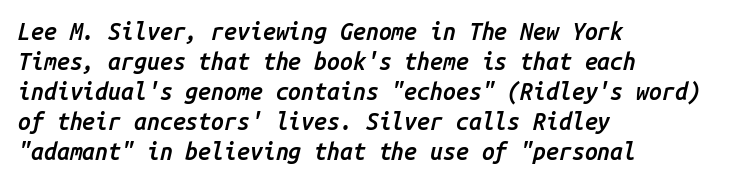
Only glyphs here, with clear space below each row. Does the copy run flush right? No — it runs flush left. Nobody touched the tracking dial on this one. The rows are spaced the way most documents space them. Every character sits at an angle, as italics do.
